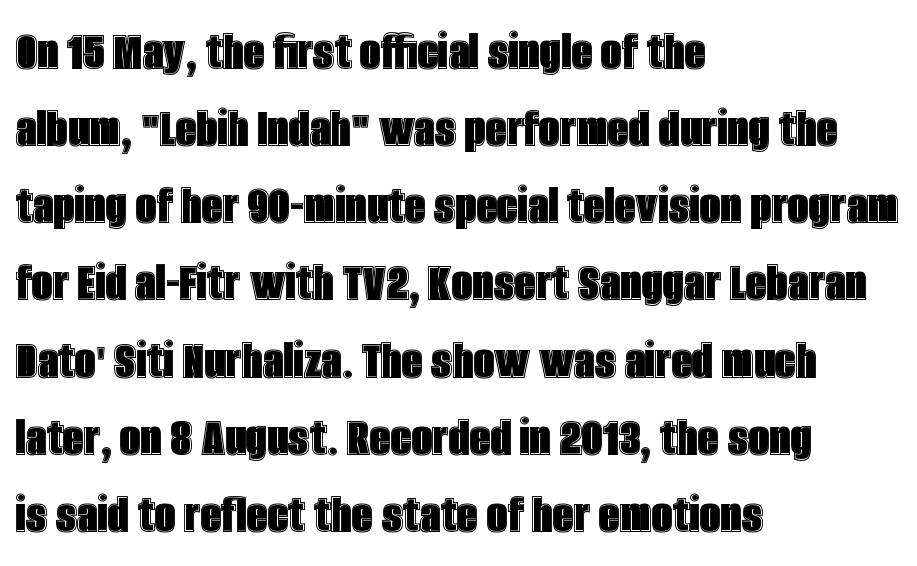
Reading down the column, the eye jumps a familiar distance to each next line. This sample uses an upright cut, with every glyph sitting square on the baseline. The face used here is proportionally spaced, like ordinary book or web type. Nobody drew a line under any word here. Horizontally, the lines are justified to the leading edge only. The letterforms sit shoulder to shoulder at normal distance.
